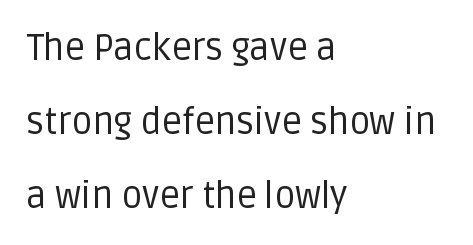
{"serif": "no", "italic": "no", "bold": "no", "weight": "regular", "width": "normal", "stroke_contrast": "low", "x_height": "large", "monospaced": "no", "underline": "no", "align": "left", "line_spacing": "loose", "line_spacing_ratio": 2.05, "letter_spacing": "normal", "letter_spacing_em": 0.0, "glyph_px": 36}
